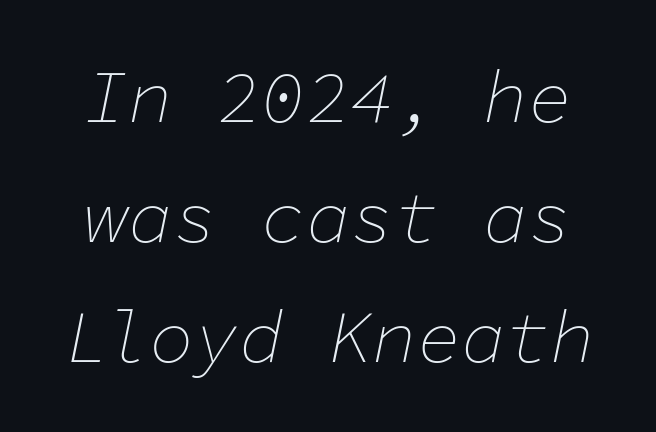
Rows of type keep a routine distance in the vertical direction. Vertical stems look standard width or narrower in stroke. Check the space under the baseline: it is left empty. This is oblique type, the kind used for emphasis or titles. The passage shown has conventional tracking throughout.
